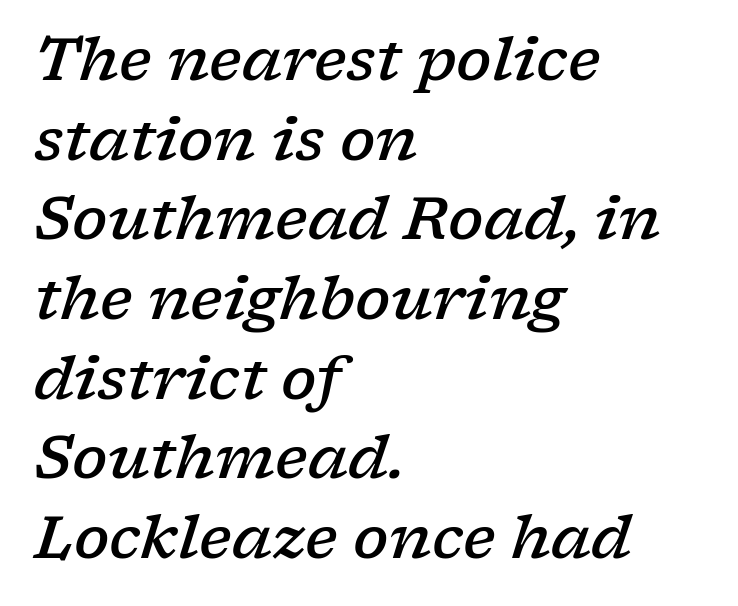
The image shows 59 px semibold, wide serif type, italic (leaning right); set left-aligned, normal line spacing (1.35x), normal letter spacing, not underlined; low stroke contrast and a medium x-height.
